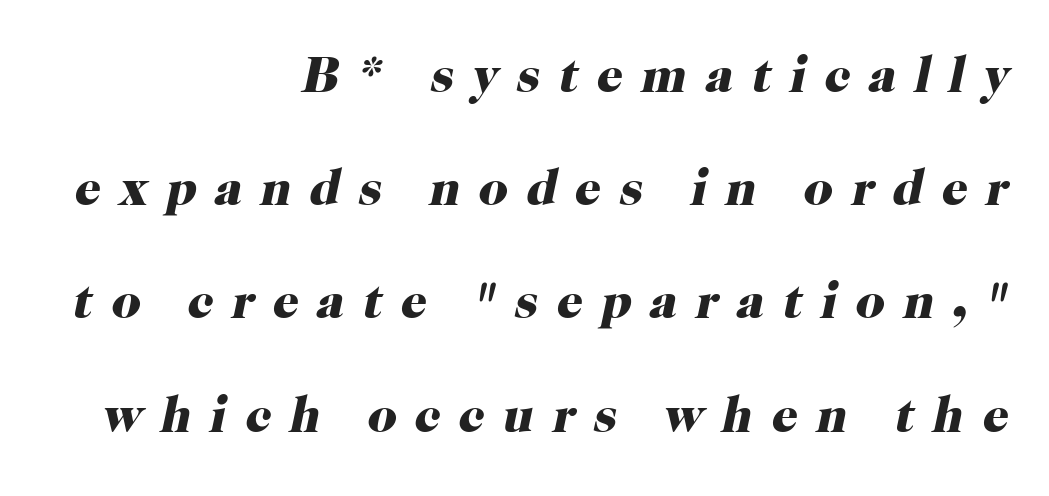
{"serif": "yes", "italic": "yes", "lean": "right", "slant_degrees": 12, "bold": "yes", "weight": "heavy", "width": "normal", "stroke_contrast": "high", "x_height": "medium", "monospaced": "no", "underline": "no", "align": "right", "line_spacing": "loose", "line_spacing_ratio": 2.22, "letter_spacing": "wide", "letter_spacing_em": 0.36, "glyph_px": 51}
